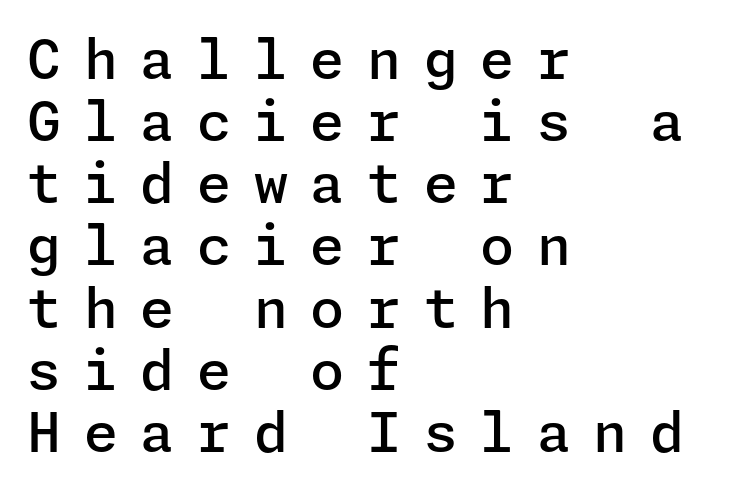
The space directly below the letters is spotless. The designer dialed line spacing down below the default. Observe the absence of serifs on each vertical stroke in this sample. A roman cut, with each character standing at attention.
